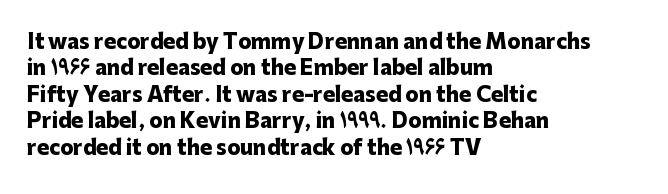
No extra tracking has been applied to these lines. The font is running at its bold setting. Students, observe: this is what conventionally led text looks like. Ascenders rise straight up at ninety degrees.
